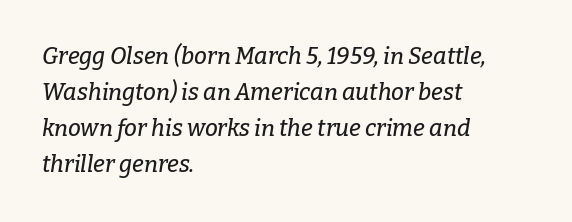
The image shows 23 px text type, italic (leaning right); set left-aligned, normal line spacing (1.57x), normal letter spacing, not underlined.
